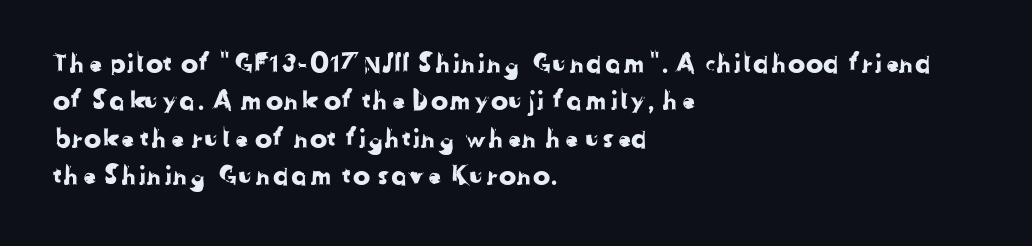
The image shows 26 px text type; set left-aligned, normal line spacing (1.44x), normal letter spacing, not underlined.
